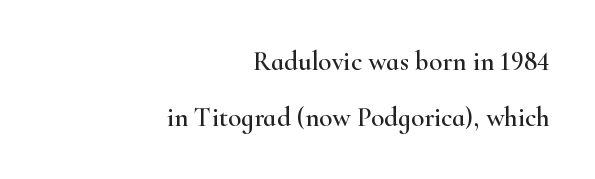
Q: Is the text italic (slanted)? A: No, it is upright.
Q: Is the text underlined? A: No.
Q: How is the paragraph aligned? A: Right-aligned.
Q: Is the spacing between letters normal or unusually wide? A: Normal.
Q: Is the spacing between lines tight, normal or loose? A: Loose.
